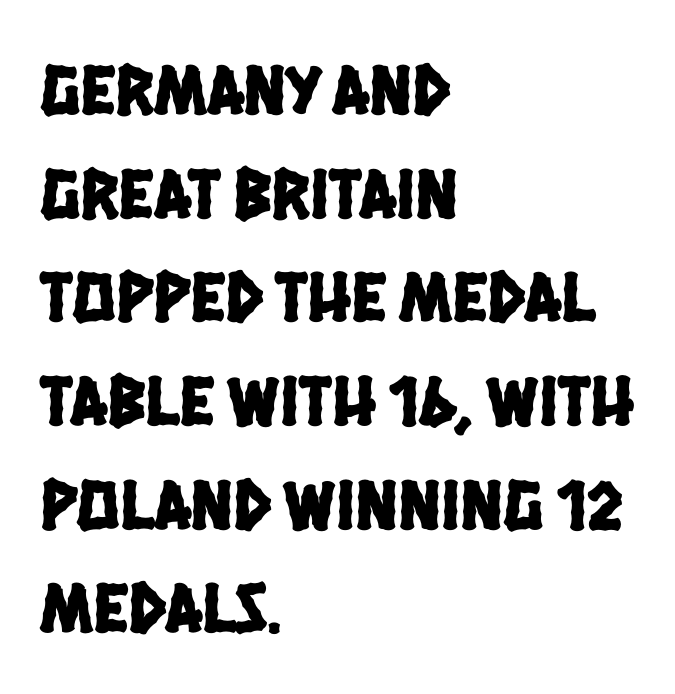
Q: Is the typeface a serif or a sans-serif typeface? A: Sans-serif.
Q: Is the text underlined? A: No.
Q: How is the paragraph aligned? A: Left-aligned.
Q: Is the spacing between letters normal or unusually wide? A: Normal.
Q: Is the spacing between lines tight, normal or loose? A: Normal.
Q: Width (condensed, normal, or wide)? A: Condensed.
Q: Stroke contrast? A: Low.
Q: x-height? A: Large.
Q: Monospaced? A: No.
